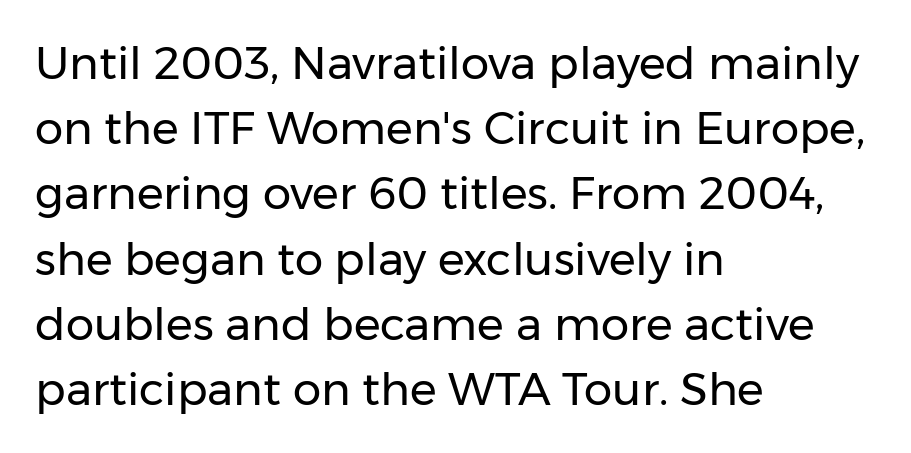
{"serif": "no", "italic": "no", "bold": "no", "weight": "regular", "width": "normal", "stroke_contrast": "low", "x_height": "medium", "monospaced": "no", "underline": "no", "align": "left", "line_spacing": "normal", "line_spacing_ratio": 1.45, "letter_spacing": "normal", "letter_spacing_em": 0.0, "glyph_px": 45}
